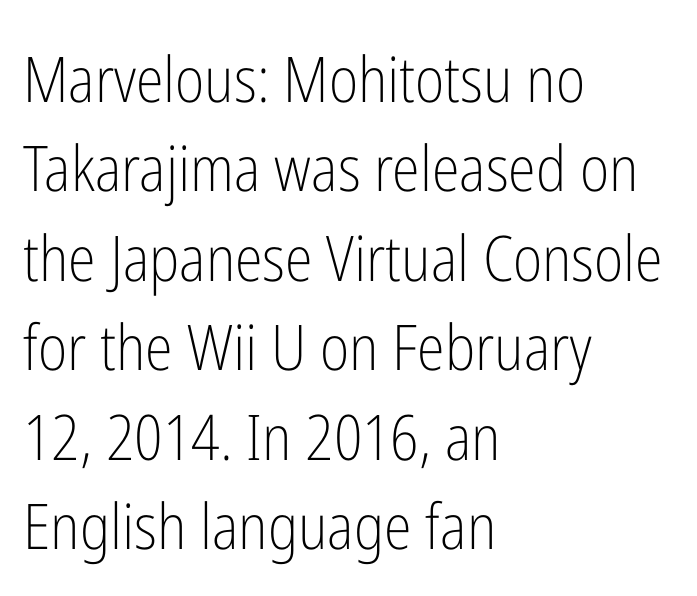
{"serif": "no", "italic": "no", "bold": "no", "weight": "light", "width": "condensed", "stroke_contrast": "low", "x_height": "medium", "monospaced": "no", "underline": "no", "align": "left", "line_spacing": "normal", "line_spacing_ratio": 1.42, "letter_spacing": "normal", "letter_spacing_em": 0.0, "glyph_px": 63}
